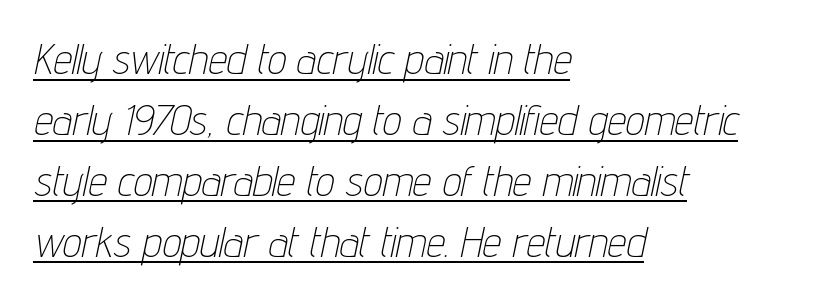
{"italic": "yes", "lean": "right", "slant_degrees": 12, "bold": "no", "weight": "thin", "width": "condensed", "stroke_contrast": "low", "x_height": "medium", "monospaced": "no", "underline": "yes", "align": "left", "line_spacing": "normal", "line_spacing_ratio": 1.45, "letter_spacing": "normal", "letter_spacing_em": 0.0, "glyph_px": 42}
